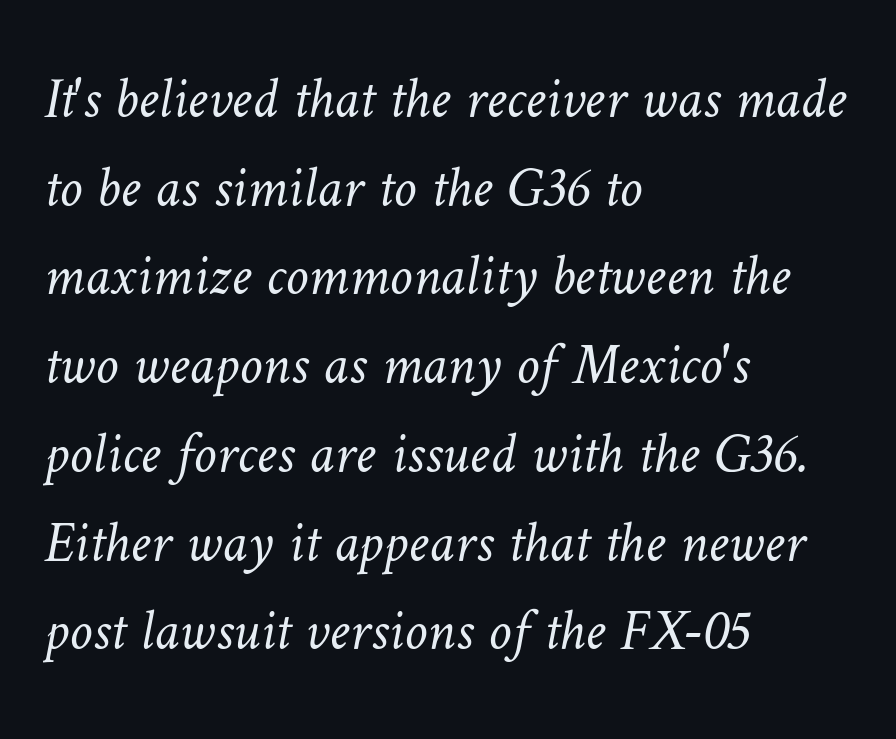
Q: Is the text bold? A: No.
Q: Is the text underlined? A: No.
Q: How is the paragraph aligned? A: Left-aligned.
Q: Is the spacing between letters normal or unusually wide? A: Normal.
Q: Is the spacing between lines tight, normal or loose? A: Normal.
Q: Width (condensed, normal, or wide)? A: Normal.
Q: Stroke contrast? A: Low.
Q: x-height? A: Medium.
Q: Monospaced? A: No.
